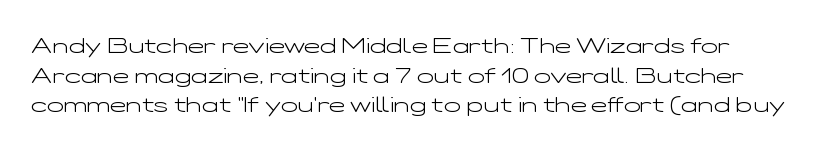
The image shows 22 px text type, upright; set normal line spacing (1.35x), normal letter spacing, not underlined.
